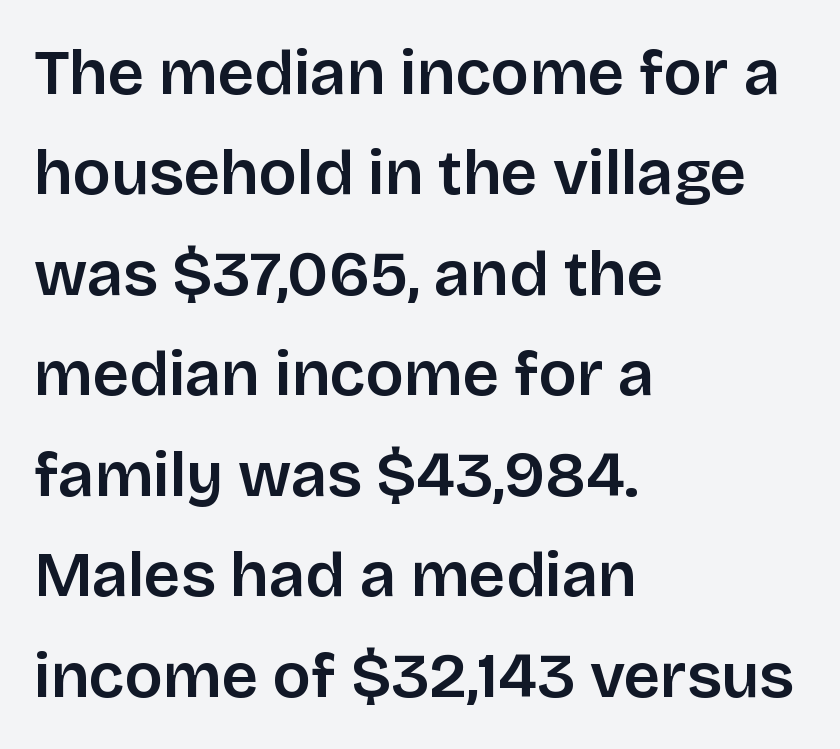
No feet cap the strokes, marking this as sans-serif type. The lines in this sample share a left origin and differ only in where they stop. Here the designer chose a conventional face with non-uniform glyph widths. Is there much room between lines? A standard amount, neither cramped nor airy. You could call the tracking neutral — neither tight nor loose. Do the letters lean? They stand straight.
